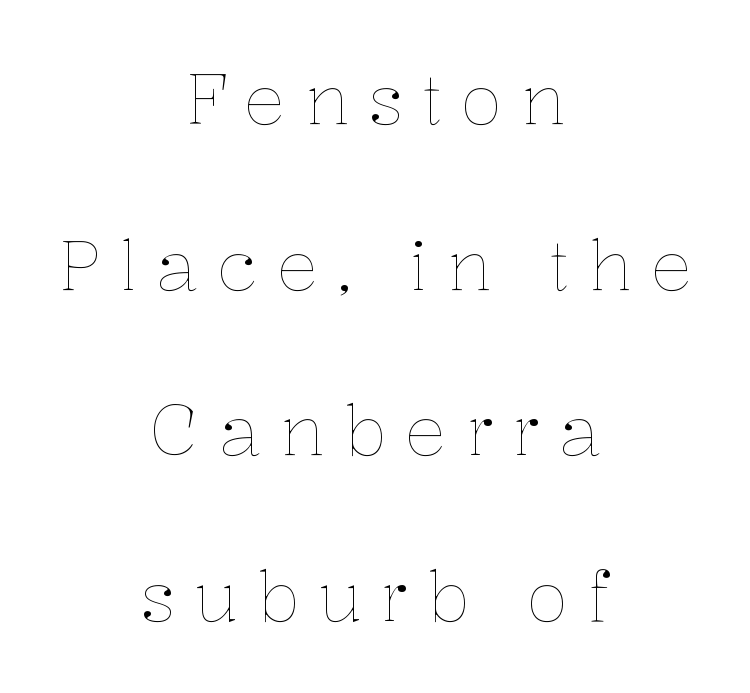
{"italic": "no", "bold": "no", "weight": "thin", "width": "normal", "stroke_contrast": "low", "x_height": "medium", "monospaced": "no", "underline": "no", "align": "center", "line_spacing": "loose", "line_spacing_ratio": 2.4, "letter_spacing": "wide", "letter_spacing_em": 0.27, "glyph_px": 69}
